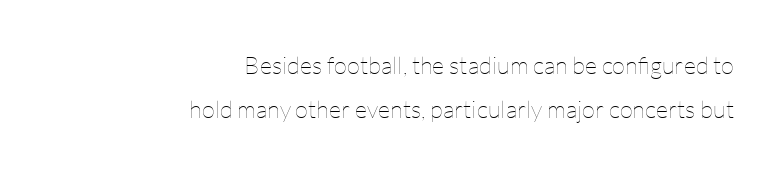
Bare-footed words on every line. Caption: multi-line text, flush right, ragged left. The font is comparable to plain body text, perhaps lighter. Compared with typical body copy, the letter spacing here is the same. You can tell it's not italic because the verticals are truly vertical.
